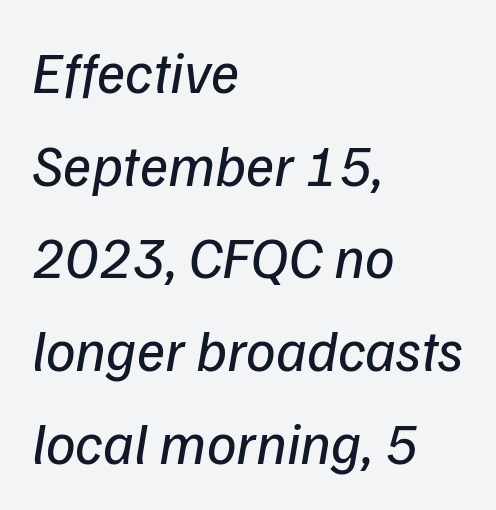
{"italic": "yes", "lean": "right", "slant_degrees": 9, "bold": "no", "weight": "regular", "width": "normal", "stroke_contrast": "low", "x_height": "medium", "monospaced": "no", "underline": "no", "align": "left", "line_spacing": "normal", "line_spacing_ratio": 1.57, "letter_spacing": "normal", "letter_spacing_em": 0.0, "glyph_px": 59}
